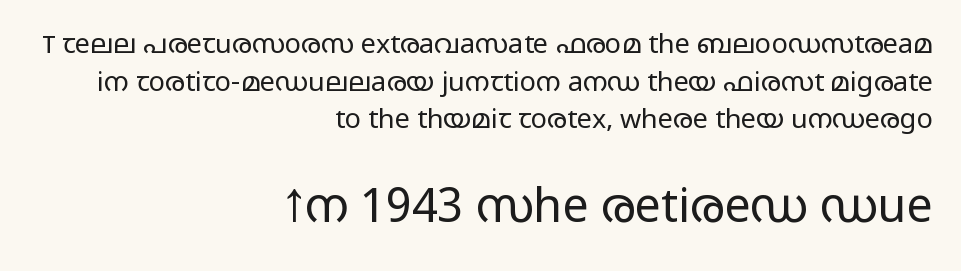
The image shows 47 px light, wide sans-serif type, upright; set right-aligned, normal line spacing (1.39x), normal letter spacing, not underlined; the second (bottom) block is 1.74x larger; low stroke contrast and a medium x-height.
